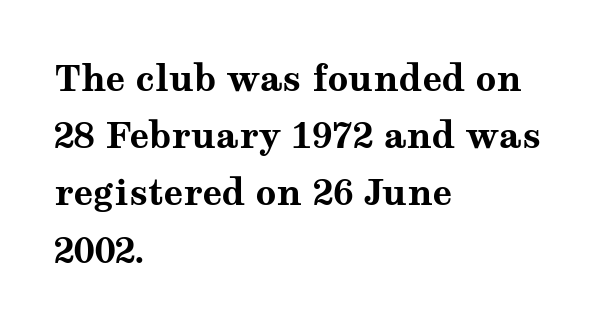
Yep, those are serifs on the letters. The line texture is even and compact thanks to regular tracking. The sample has been set heavy, in full bold. The rows are spaced the way most documents space them. Honestly, there is no underline to notice here at all. These lines are rendered in a variable-pitch font.
